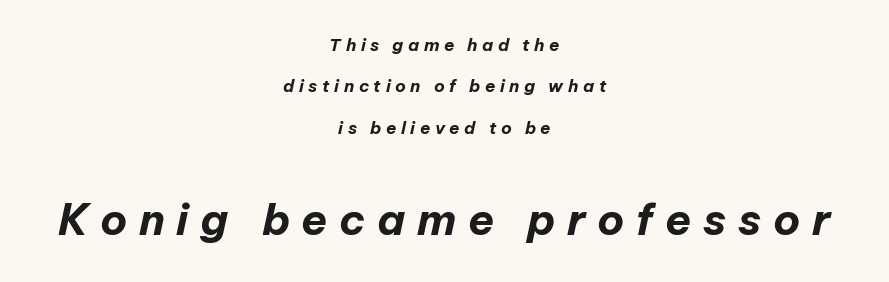
Compared with ordinary roman type, these characters are visibly tilted. Note the varied advance widths — an 'i' is clearly narrower than an 'm'. Substantial extra tracking has been applied to these lines. Look at the glyph heights: the lower group is clearly the bigger setting. Where is the straight margin? There isn't one; the lines are centered. This block would shrink considerably if given ordinary leading; it's expanded now.
